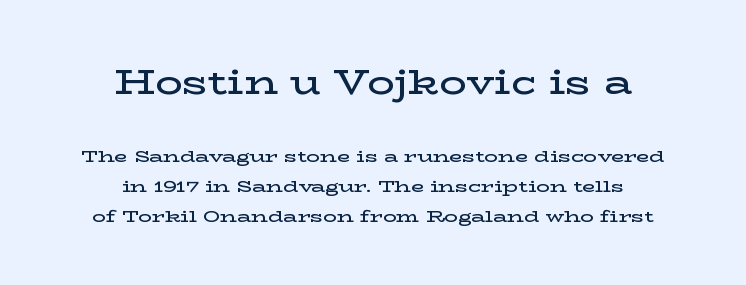
Proportional: the letters do not fall into vertical columns. This sample uses a serif face. In terms of posture, this sample is upright. Compared with typical body copy, the letter spacing here is the same. The strip under each line holds only bare page. Moderately thickened strokes mark this as semibold type.
